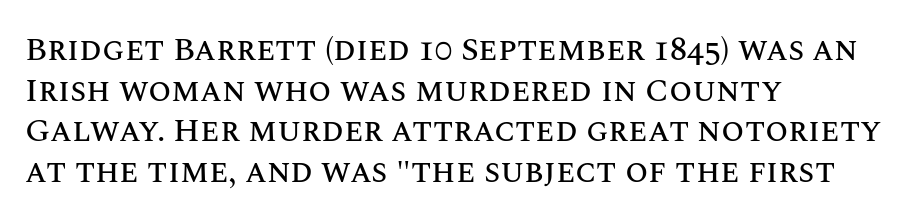
The image shows 33 px text type, upright; set left-aligned, line spacing 1.23x, normal letter spacing, not underlined; medium stroke contrast and a large x-height.
